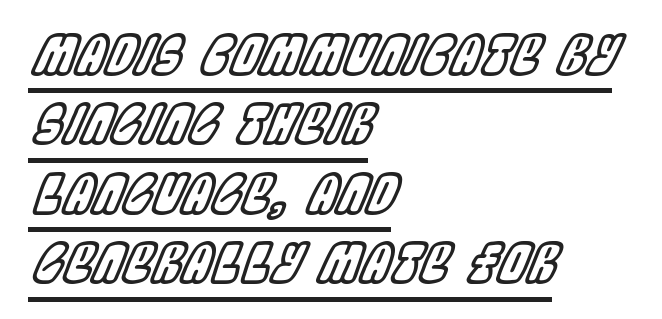
A typesetter would call this zero additional tracking. This rendering features underlined lettering. The lines are quadded left. The passage shown is typed in a proportional face where columns would drift. The text carries the slant typical of an italic or oblique font.
